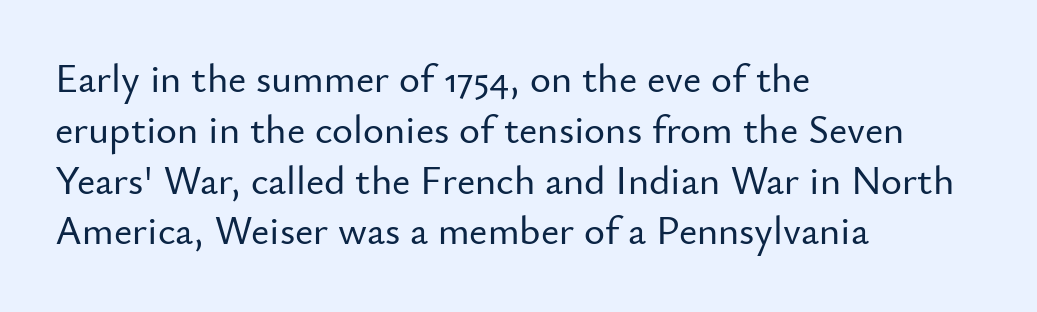
Q: Is the text italic (slanted)? A: No, it is upright.
Q: Is the typeface a serif or a sans-serif typeface? A: Sans-serif.
Q: Is the text underlined? A: No.
Q: How is the paragraph aligned? A: Left-aligned.
Q: Is the spacing between letters normal or unusually wide? A: Normal.
Q: Is the spacing between lines tight, normal or loose? A: Normal.
Q: Width (condensed, normal, or wide)? A: Normal.
Q: Stroke contrast? A: Low.
Q: x-height? A: Small.
Q: Monospaced? A: No.
